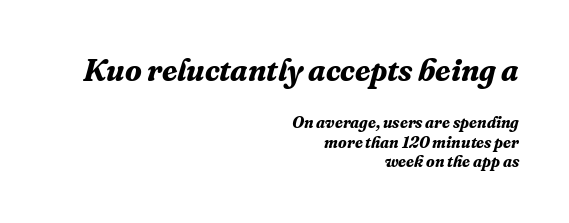
The image shows 31 px bold serif type, italic (leaning right); set right-aligned, line spacing 1.21x, normal letter spacing, not underlined; the first (top) block is 1.94x larger; medium stroke contrast and a medium x-height.
